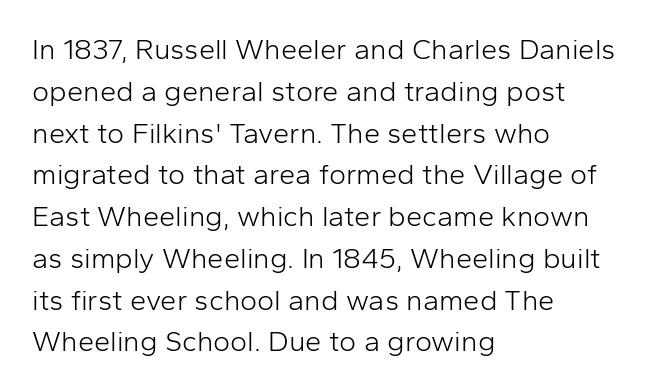
Q: Is the text bold? A: No.
Q: Is the text italic (slanted)? A: No, it is upright.
Q: Is the typeface a serif or a sans-serif typeface? A: Sans-serif.
Q: Is the text underlined? A: No.
Q: How is the paragraph aligned? A: Left-aligned.
Q: Is the spacing between letters normal or unusually wide? A: Normal.
Q: Is the spacing between lines tight, normal or loose? A: Normal.
Q: Width (condensed, normal, or wide)? A: Normal.
Q: Stroke contrast? A: Low.
Q: x-height? A: Medium.
Q: Monospaced? A: No.
